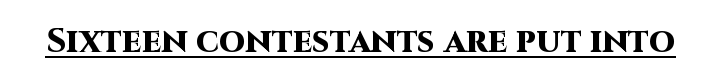
The image shows 34 px heavy sans-serif type, upright; set normal letter spacing, underlined; high stroke contrast and a large x-height.
